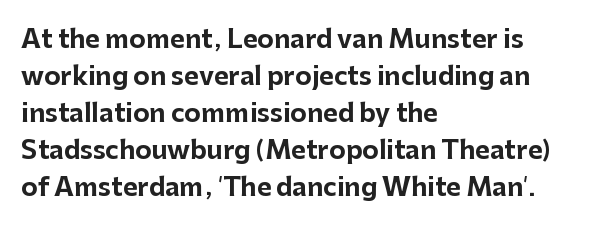
Horizontally, the lines are justified to the leading edge only. These words are printed bold, with thick strokes throughout. These lines sit exactly where default settings would place them. Every character sits straight up, as roman type does. Beneath every word, the page is bare.
